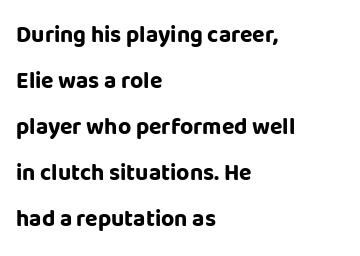
{"italic": "no", "bold": "yes", "underline": "no", "align": "left", "line_spacing": "loose", "line_spacing_ratio": 2.0, "letter_spacing": "normal", "letter_spacing_em": 0.0, "glyph_px": 23}
